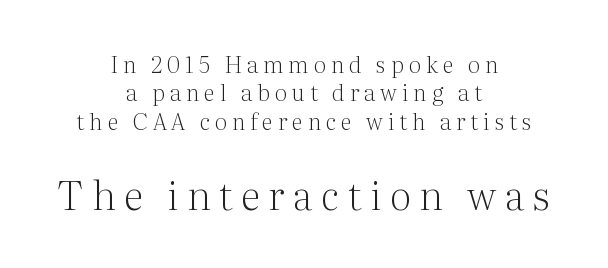
The image shows 40 px light serif type, upright; set centered, line spacing 1.23x, unusually wide letter spacing (+0.21 em), not underlined; the second (bottom) block is 1.74x larger; medium stroke contrast and a medium x-height.
